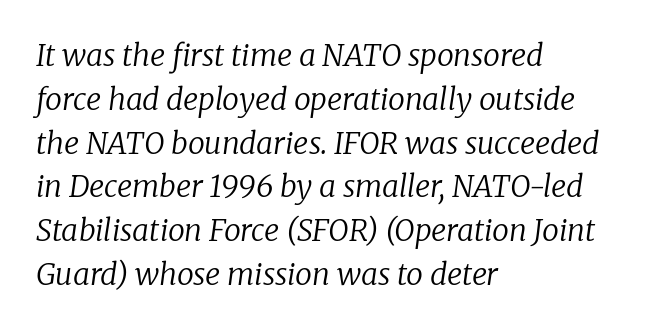
Q: Is the text bold? A: No.
Q: Is the text italic (slanted)? A: Yes, it leans right by about 8 degrees.
Q: Is the typeface a serif or a sans-serif typeface? A: Serif.
Q: Is the text underlined? A: No.
Q: How is the paragraph aligned? A: Left-aligned.
Q: Is the spacing between letters normal or unusually wide? A: Normal.
Q: Is the spacing between lines tight, normal or loose? A: Normal.
Q: Width (condensed, normal, or wide)? A: Normal.
Q: Stroke contrast? A: Low.
Q: x-height? A: Medium.
Q: Monospaced? A: No.
